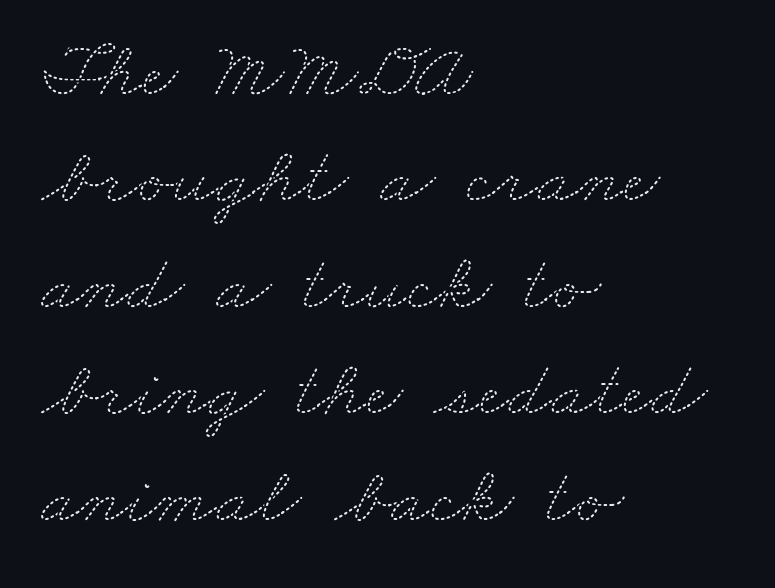
Q: Is the text bold? A: No.
Q: Is the text underlined? A: No.
Q: How is the paragraph aligned? A: Left-aligned.
Q: Is the spacing between letters normal or unusually wide? A: Normal.
Q: Is the spacing between lines tight, normal or loose? A: Normal.
Q: Width (condensed, normal, or wide)? A: Wide.
Q: Stroke contrast? A: Medium.
Q: x-height? A: Small.
Q: Monospaced? A: No.
